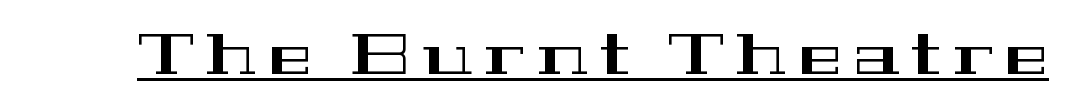
The image shows 58 px wide serif type, upright; set unusually wide letter spacing (+0.21 em), underlined; high stroke contrast and a medium x-height.
